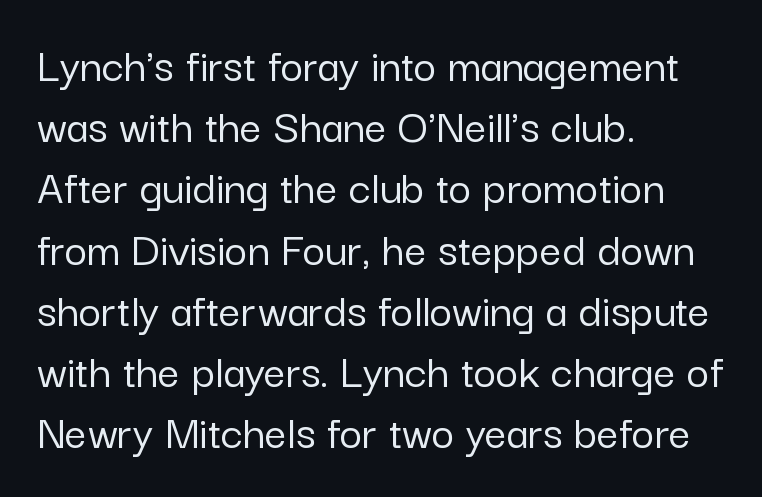
The image shows 49 px sans-serif type, upright; set left-aligned, normal line spacing (1.25x), normal letter spacing, not underlined; low stroke contrast and a medium x-height.
